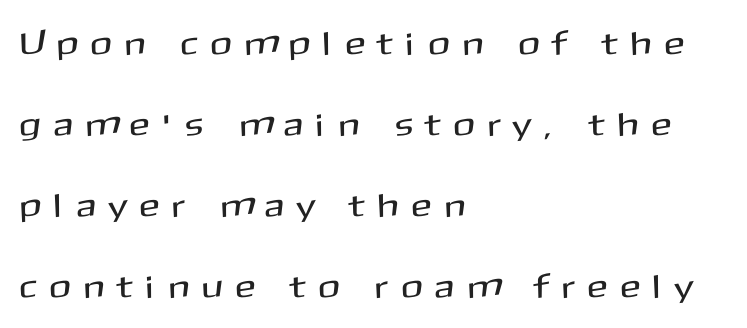
The image shows 33 px sans-serif type, upright; set left-aligned, loose line spacing (2.45x), unusually wide letter spacing (+0.45 em), not underlined; medium stroke contrast and a medium x-height.
